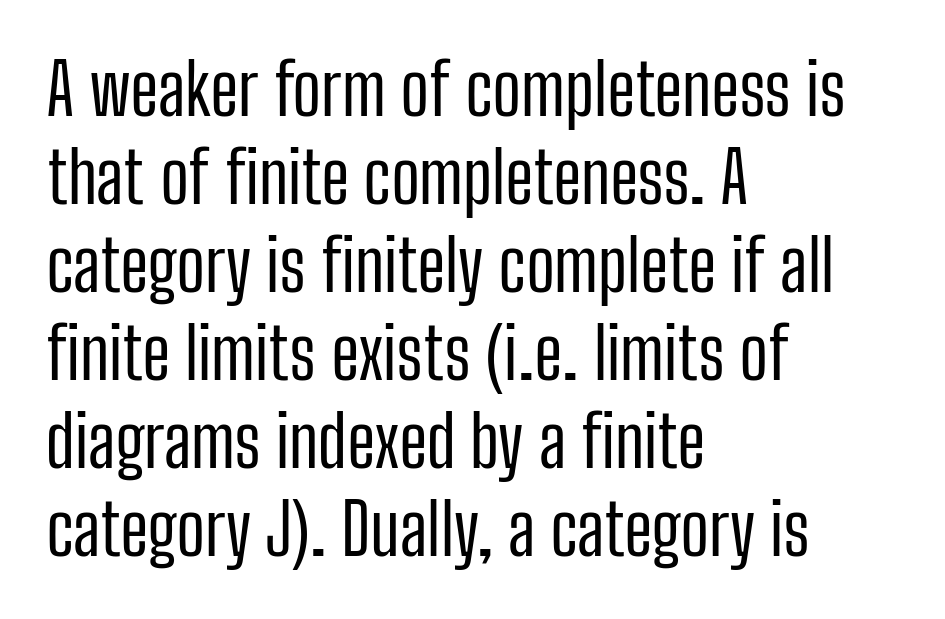
Q: Is the text bold? A: No.
Q: Is the text italic (slanted)? A: No, it is upright.
Q: Is the typeface a serif or a sans-serif typeface? A: Sans-serif.
Q: Is the text underlined? A: No.
Q: How is the paragraph aligned? A: Left-aligned.
Q: Is the spacing between letters normal or unusually wide? A: Normal.
Q: Width (condensed, normal, or wide)? A: Condensed.
Q: Stroke contrast? A: Low.
Q: x-height? A: Medium.
Q: Monospaced? A: No.
